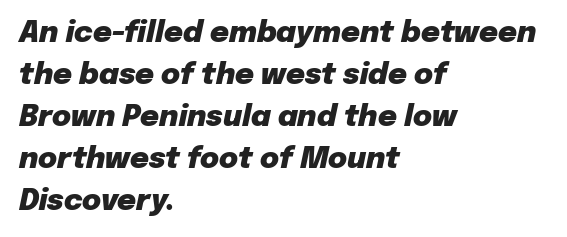
{"italic": "yes", "lean": "right", "slant_degrees": 12, "bold": "yes", "weight": "heavy", "width": "normal", "stroke_contrast": "low", "x_height": "medium", "monospaced": "no", "underline": "no", "align": "left", "line_spacing": "normal", "line_spacing_ratio": 1.45, "letter_spacing": "normal", "letter_spacing_em": 0.0, "glyph_px": 29}
